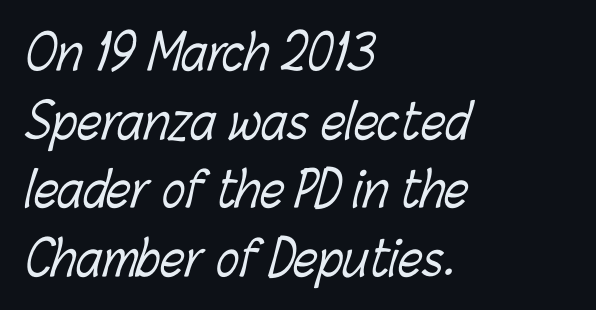
The image shows 48 px light, condensed type; set left-aligned, normal line spacing (1.43x), normal letter spacing, not underlined; low stroke contrast and a medium x-height.
